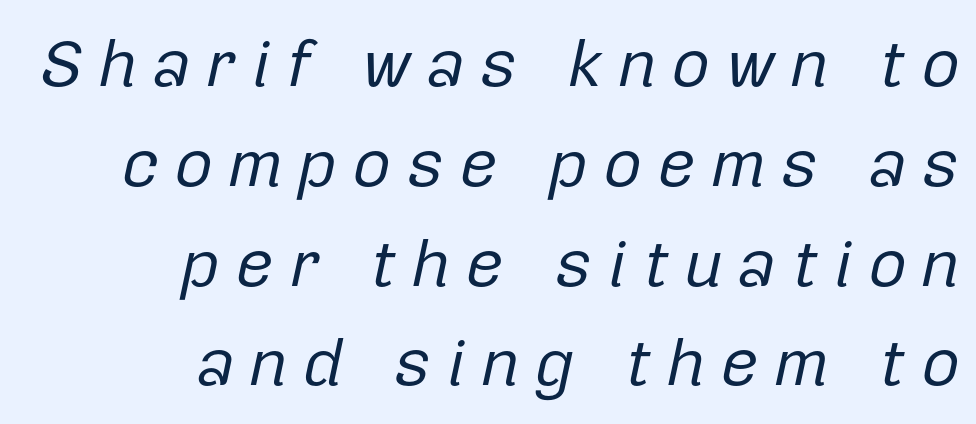
{"italic": "yes", "lean": "right", "slant_degrees": 12, "bold": "no", "weight": "regular", "width": "normal", "stroke_contrast": "low", "x_height": "medium", "monospaced": "no", "underline": "no", "align": "right", "line_spacing": "normal", "line_spacing_ratio": 1.49, "letter_spacing": "wide", "letter_spacing_em": 0.22, "glyph_px": 67}
